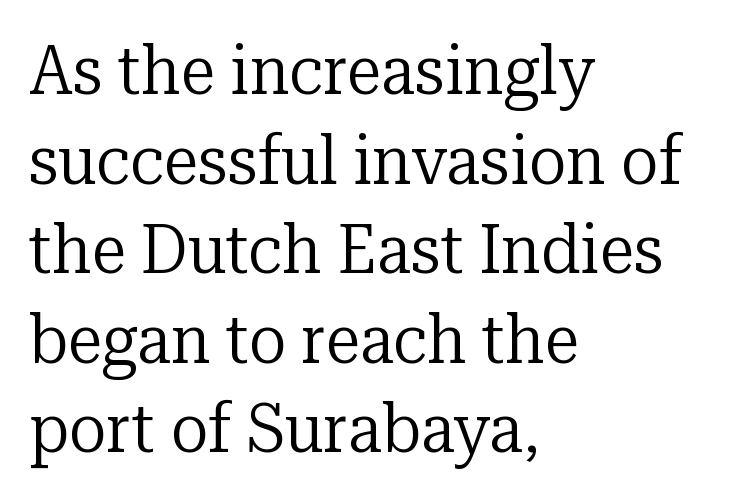
{"serif": "yes", "italic": "no", "bold": "no", "weight": "regular", "width": "normal", "stroke_contrast": "low", "x_height": "medium", "monospaced": "no", "underline": "no", "align": "left", "line_spacing": "normal", "line_spacing_ratio": 1.28, "letter_spacing": "normal", "letter_spacing_em": 0.0, "glyph_px": 70}
